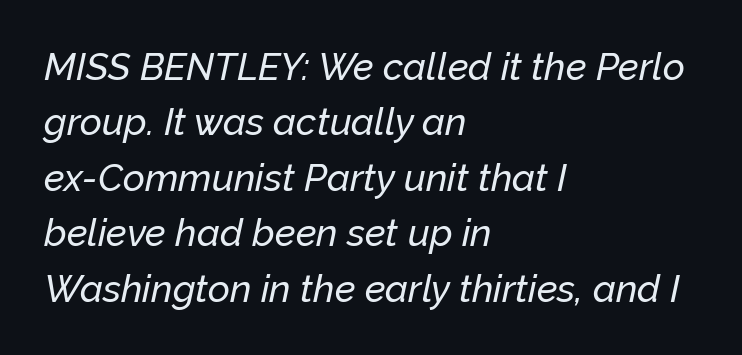
{"italic": "yes", "lean": "right", "slant_degrees": 12, "width": "normal", "stroke_contrast": "low", "x_height": "medium", "monospaced": "no", "underline": "no", "align": "left", "line_spacing": "normal", "line_spacing_ratio": 1.46, "letter_spacing": "normal", "letter_spacing_em": 0.0, "glyph_px": 38}
